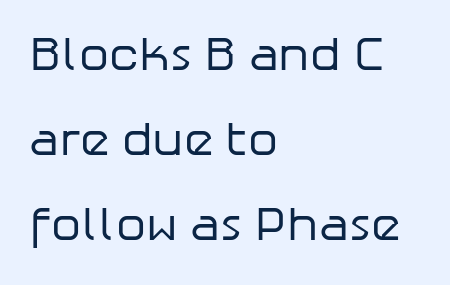
{"serif": "no", "italic": "no", "bold": "no", "weight": "regular", "width": "normal", "stroke_contrast": "low", "x_height": "medium", "monospaced": "no", "underline": "no", "align": "left", "line_spacing_ratio": 1.77, "letter_spacing": "normal", "letter_spacing_em": 0.0, "glyph_px": 48}
